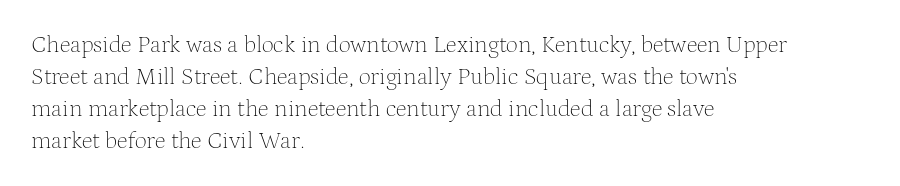
{"italic": "no", "bold": "no", "underline": "no", "align": "left", "line_spacing": "normal", "line_spacing_ratio": 1.33, "letter_spacing": "normal", "letter_spacing_em": 0.0, "glyph_px": 24}
